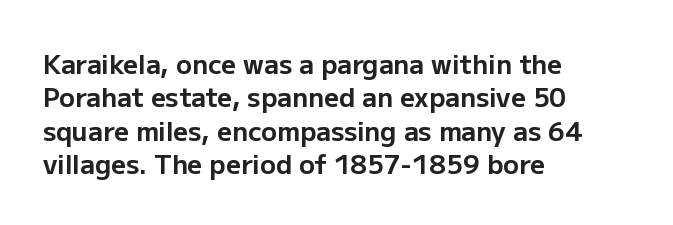
The image shows 26 px bold type, upright; set left-aligned, normal line spacing (1.28x), normal letter spacing, not underlined.
